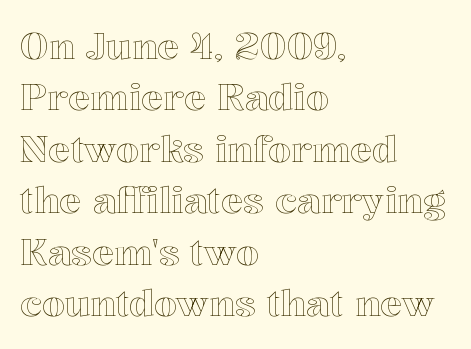
The paragraph has a hard left edge and a soft right edge. The strip under each line holds only bare page. If you measured baseline to baseline, you'd find a middling distance. Short note: letters normally spaced. Varying glyph widths throughout — classic text-font behaviour. Posture: vertical.
